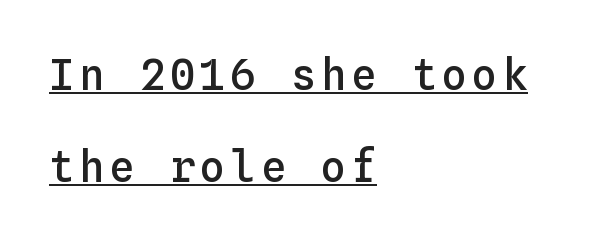
Q: Is the text bold? A: Semi-bold.
Q: Is the text italic (slanted)? A: No, it is upright.
Q: Is the text underlined? A: Yes.
Q: How is the paragraph aligned? A: Left-aligned.
Q: Is the spacing between lines tight, normal or loose? A: Loose.
Q: Width (condensed, normal, or wide)? A: Normal.
Q: Stroke contrast? A: Low.
Q: x-height? A: Medium.
Q: Monospaced? A: Yes.
